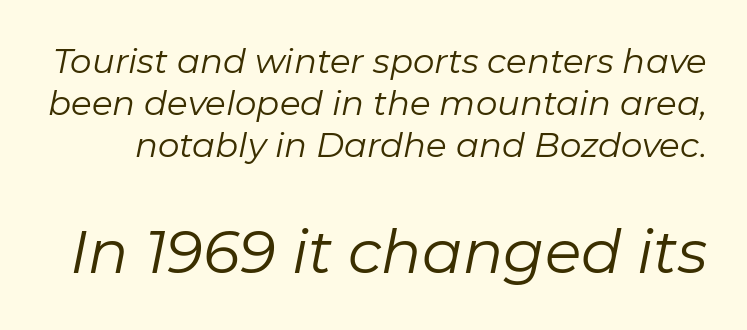
{"italic": "yes", "lean": "right", "slant_degrees": 11, "bold": "no", "weight": "regular", "width": "normal", "stroke_contrast": "low", "x_height": "medium", "monospaced": "no", "underline": "no", "line_spacing_ratio": 1.24, "letter_spacing": "normal", "letter_spacing_em": 0.0, "larger_block": "second", "size_ratio": 1.76, "glyph_px": 60}
